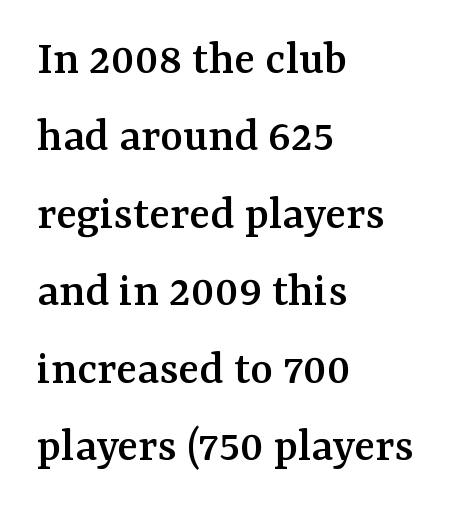
The image shows 49 px serif type, upright; set left-aligned, normal line spacing (1.58x), normal letter spacing, not underlined; medium stroke contrast and a medium x-height.
